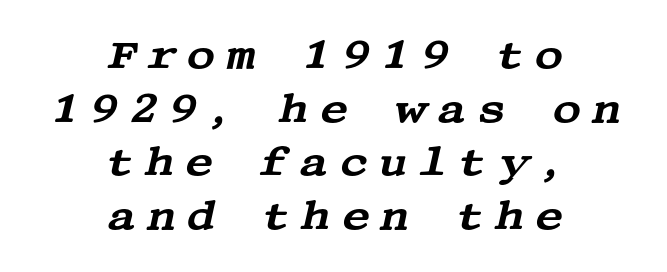
Q: Is the text italic (slanted)? A: Yes, it leans right by about 13 degrees.
Q: Is the typeface a serif or a sans-serif typeface? A: Serif.
Q: Is the text underlined? A: No.
Q: How is the paragraph aligned? A: Centered.
Q: Is the spacing between letters normal or unusually wide? A: Unusually wide.
Q: Is the spacing between lines tight, normal or loose? A: Normal.
Q: Width (condensed, normal, or wide)? A: Wide.
Q: Stroke contrast? A: Medium.
Q: x-height? A: Large.
